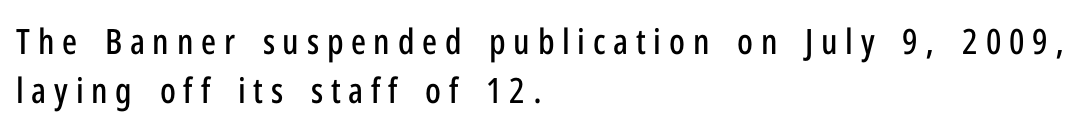
Q: Is the text italic (slanted)? A: No, it is upright.
Q: Is the typeface a serif or a sans-serif typeface? A: Sans-serif.
Q: Is the text underlined? A: No.
Q: How is the paragraph aligned? A: Left-aligned.
Q: Is the spacing between letters normal or unusually wide? A: Unusually wide.
Q: Is the spacing between lines tight, normal or loose? A: Normal.
Q: Width (condensed, normal, or wide)? A: Condensed.
Q: Stroke contrast? A: Low.
Q: x-height? A: Medium.
Q: Monospaced? A: No.
